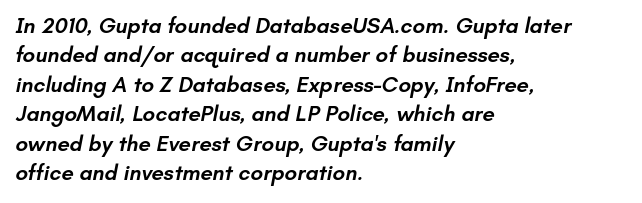
Casual observation: everything's shoved over to the left. The letterforms sit shoulder to shoulder at normal distance. The leading is moderate, giving the passage an even texture. A semibold gives these letters moderate extra thickness, short of bold. Underlining? Definitely not there.
